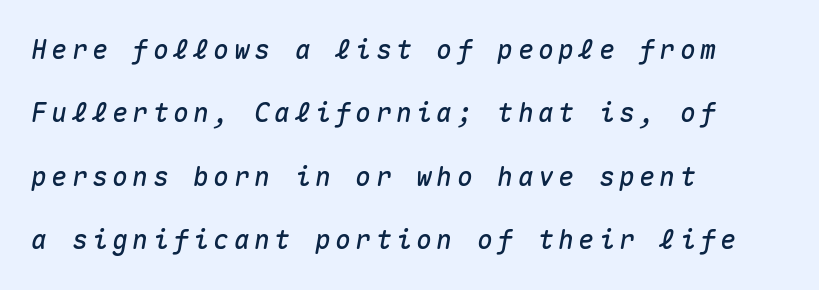
Quick note: underline off. Line beginnings align vertically; line endings do not. The designer dialed line spacing up above the default. Looking at the ascenders, they clearly lean.
